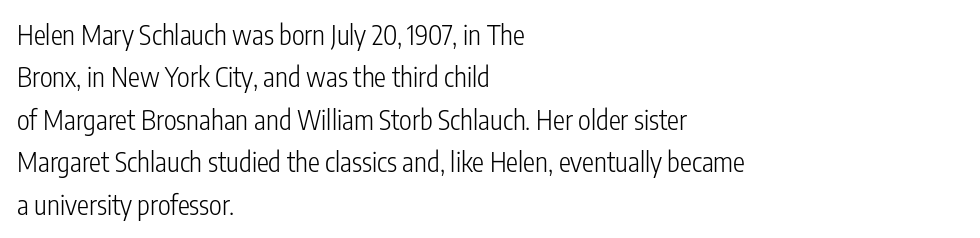
Q: Is the text bold? A: No.
Q: Is the text italic (slanted)? A: No, it is upright.
Q: Is the text underlined? A: No.
Q: How is the paragraph aligned? A: Left-aligned.
Q: Is the spacing between letters normal or unusually wide? A: Normal.
Q: Is the spacing between lines tight, normal or loose? A: Normal.
